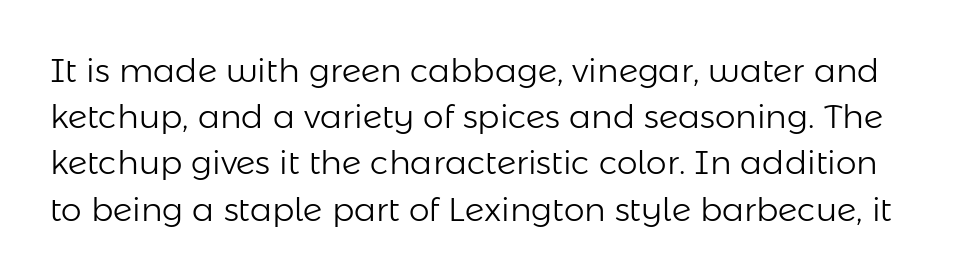
The image shows 33 px light sans-serif type, upright; set normal line spacing (1.4x), normal letter spacing, not underlined; low stroke contrast and a medium x-height.
